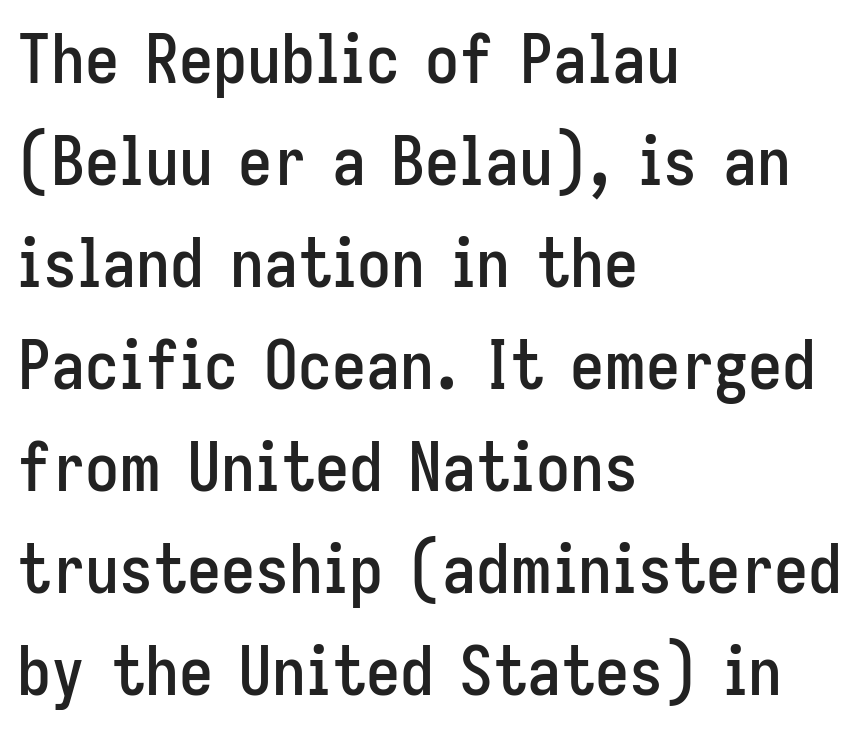
The image shows 68 px condensed sans-serif type, upright; set left-aligned, normal line spacing (1.5x), normal letter spacing, not underlined; low stroke contrast and a medium x-height.
